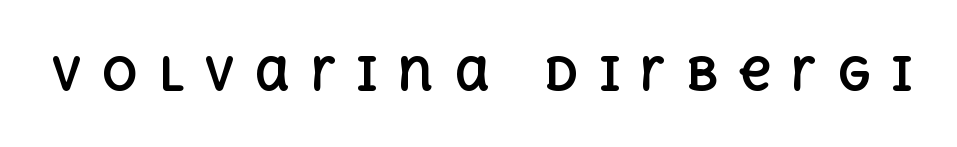
Q: Is the text bold? A: Yes.
Q: Is the text italic (slanted)? A: No, it is upright.
Q: Is the text underlined? A: No.
Q: Is the spacing between letters normal or unusually wide? A: Unusually wide.
Q: Width (condensed, normal, or wide)? A: Normal.
Q: x-height? A: Large.
Q: Monospaced? A: No.
